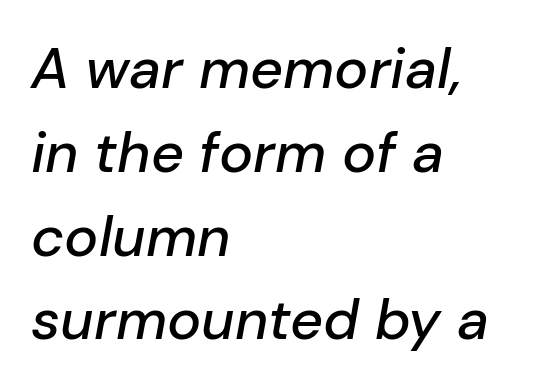
{"italic": "yes", "lean": "right", "slant_degrees": 10, "width": "normal", "stroke_contrast": "low", "x_height": "medium", "monospaced": "no", "underline": "no", "align": "left", "line_spacing": "normal", "line_spacing_ratio": 1.47, "letter_spacing": "normal", "letter_spacing_em": 0.0, "glyph_px": 57}
